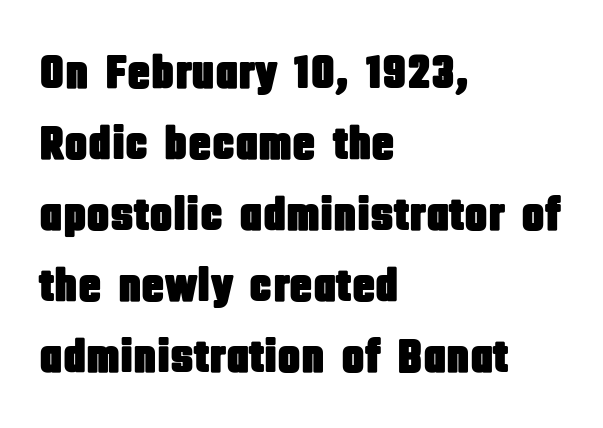
Q: Is the text italic (slanted)? A: No, it is upright.
Q: Is the typeface a serif or a sans-serif typeface? A: Sans-serif.
Q: Is the text underlined? A: No.
Q: How is the paragraph aligned? A: Left-aligned.
Q: Is the spacing between letters normal or unusually wide? A: Normal.
Q: Is the spacing between lines tight, normal or loose? A: Normal.
Q: Width (condensed, normal, or wide)? A: Condensed.
Q: Stroke contrast? A: Low.
Q: x-height? A: Large.
Q: Monospaced? A: No.
